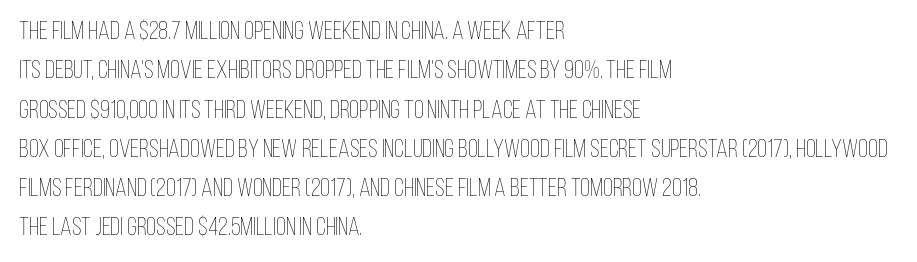
The image shows 26 px text type, upright; set left-aligned, normal line spacing (1.51x), normal letter spacing, not underlined.
